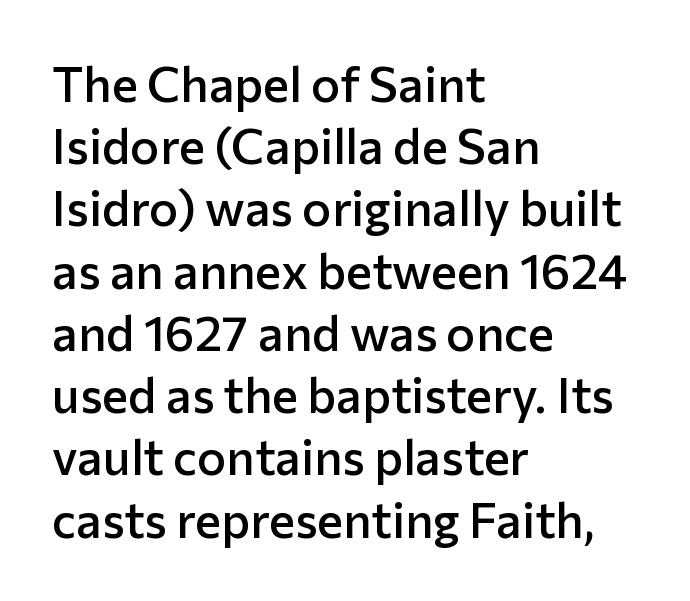
The image shows 49 px semibold sans-serif type, upright; set left-aligned, normal line spacing (1.27x), normal letter spacing, not underlined; low stroke contrast and a medium x-height.
